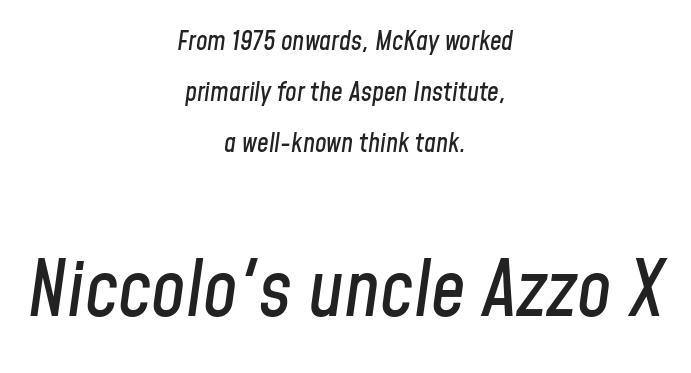
Q: Is the text italic (slanted)? A: Yes, it leans right by about 8 degrees.
Q: Is the text underlined? A: No.
Q: How is the paragraph aligned? A: Centered.
Q: Is the spacing between letters normal or unusually wide? A: Normal.
Q: Is the spacing between lines tight, normal or loose? A: Loose.
Q: Which block of text is set in a larger size, the first (top) or the second (bottom)? A: The second (bottom) one.
Q: Width (condensed, normal, or wide)? A: Condensed.
Q: Stroke contrast? A: Low.
Q: x-height? A: Medium.
Q: Monospaced? A: No.
